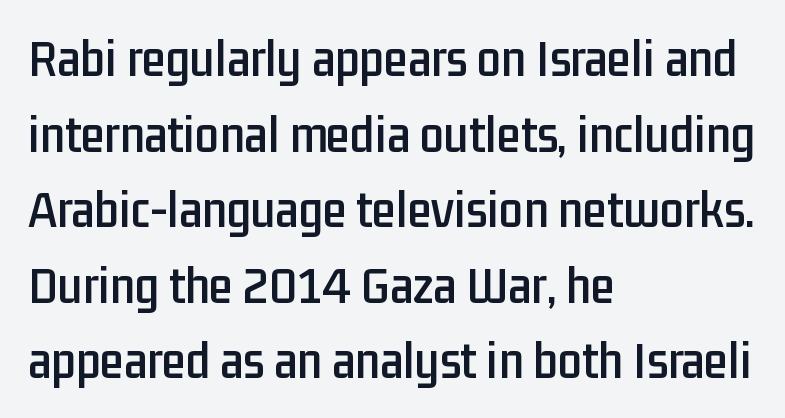
The image shows 54 px condensed sans-serif type, upright; set left-aligned, normal line spacing (1.4x), normal letter spacing, not underlined; low stroke contrast and a medium x-height.
